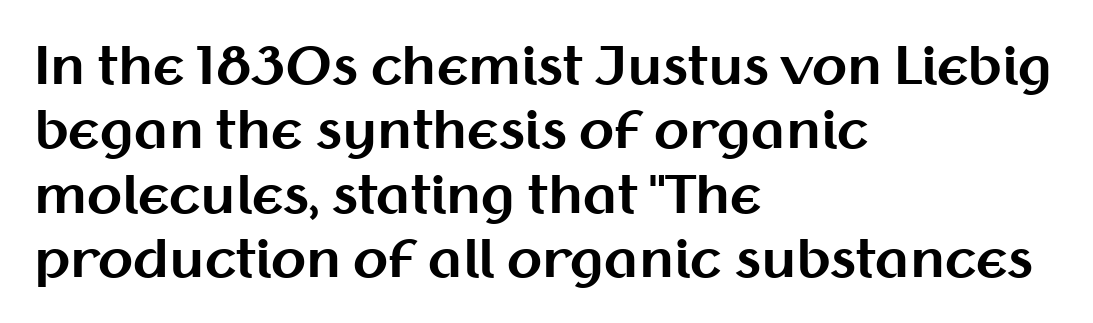
The image shows 51 px bold sans-serif type, upright; set left-aligned, normal line spacing (1.26x), normal letter spacing, not underlined; medium stroke contrast and a medium x-height.
